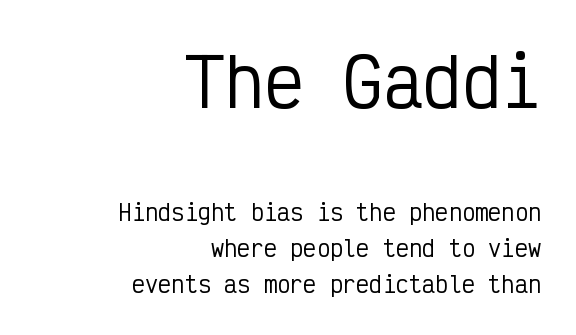
Layout note: lines flush right. Italic? Not at all — the glyphs are vertical. Standard letterfit; no display-style spreading of the glyphs. If you measured baseline to baseline, you'd find a middling distance. In terms of letterform style, serifs are entirely absent. The specimen omits any rule beneath the text block's lines.
